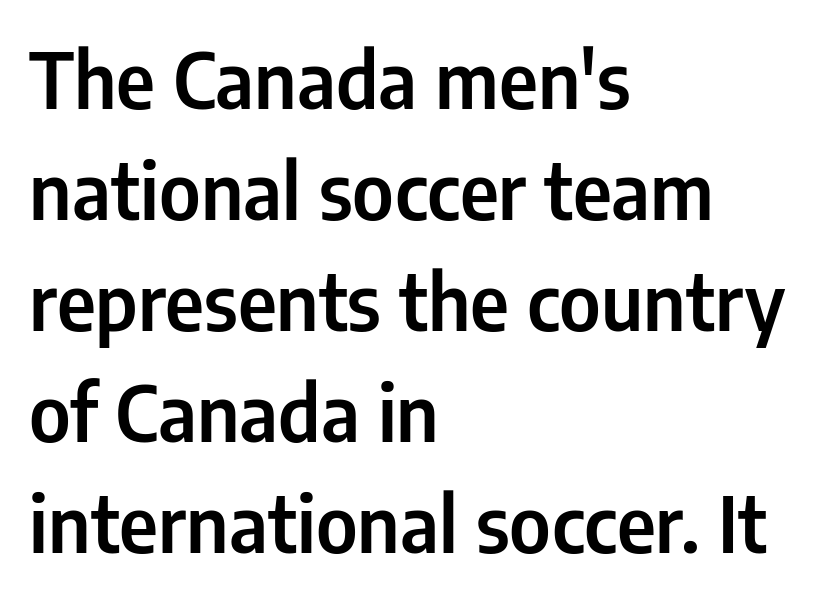
{"serif": "no", "italic": "no", "width": "condensed", "stroke_contrast": "low", "x_height": "medium", "monospaced": "no", "underline": "no", "align": "left", "line_spacing": "normal", "line_spacing_ratio": 1.44, "letter_spacing": "normal", "letter_spacing_em": 0.0, "glyph_px": 77}
